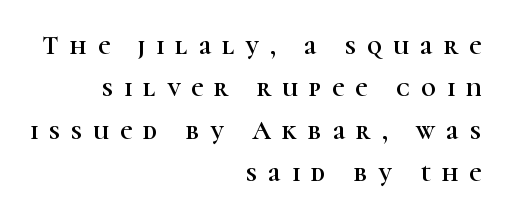
The image shows 26 px text type, upright; set right-aligned, normal line spacing (1.63x), unusually wide letter spacing (+0.43 em), not underlined.
